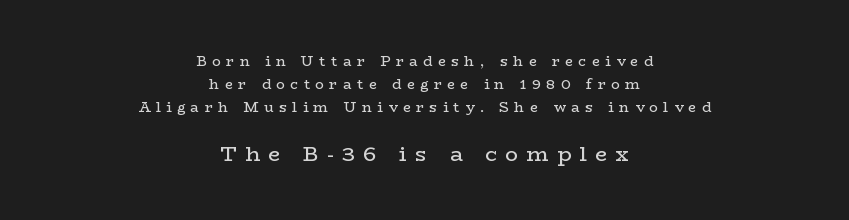
Weight class: somewhere from thin through regular. Is there much room between lines? A standard amount, neither cramped nor airy. The setting favours the middle, as headings and verse often do. You could only call the tracking loose — the letters float apart.
